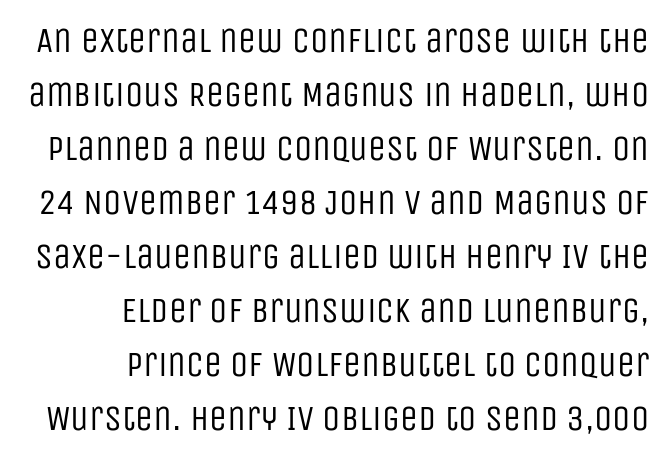
Q: Is the text bold? A: No.
Q: Is the text italic (slanted)? A: No, it is upright.
Q: Is the typeface a serif or a sans-serif typeface? A: Sans-serif.
Q: Is the text underlined? A: No.
Q: How is the paragraph aligned? A: Right-aligned.
Q: Is the spacing between letters normal or unusually wide? A: Normal.
Q: Is the spacing between lines tight, normal or loose? A: Normal.
Q: Width (condensed, normal, or wide)? A: Condensed.
Q: Stroke contrast? A: Low.
Q: x-height? A: Large.
Q: Monospaced? A: No.
